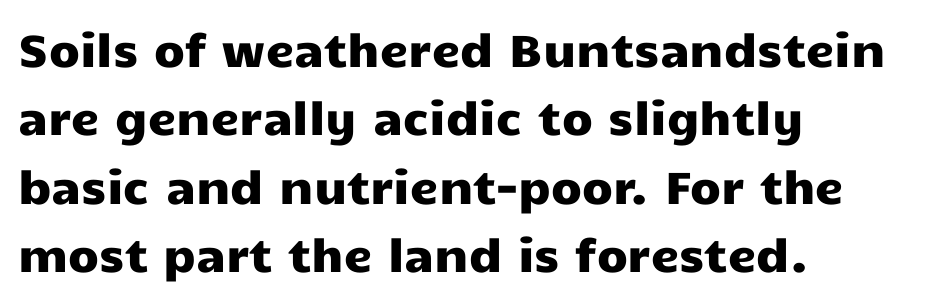
The image shows 45 px wide sans-serif type, upright; set left-aligned, normal line spacing (1.52x), normal letter spacing, not underlined; low stroke contrast and a medium x-height.
